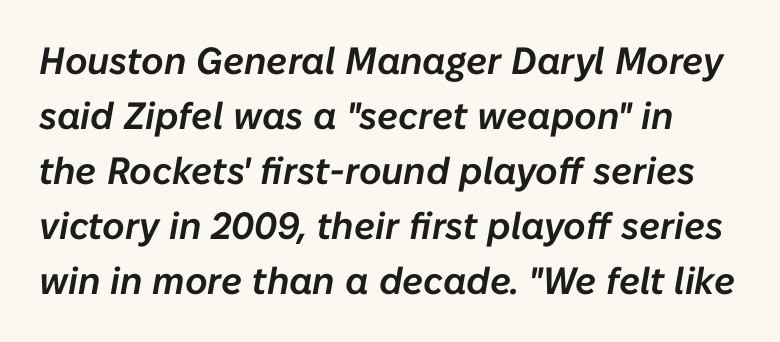
Q: Is the text italic (slanted)? A: Yes, it leans right by about 10 degrees.
Q: Is the text underlined? A: No.
Q: Is the spacing between letters normal or unusually wide? A: Normal.
Q: Is the spacing between lines tight, normal or loose? A: Normal.
Q: Width (condensed, normal, or wide)? A: Normal.
Q: Stroke contrast? A: Low.
Q: x-height? A: Medium.
Q: Monospaced? A: No.
